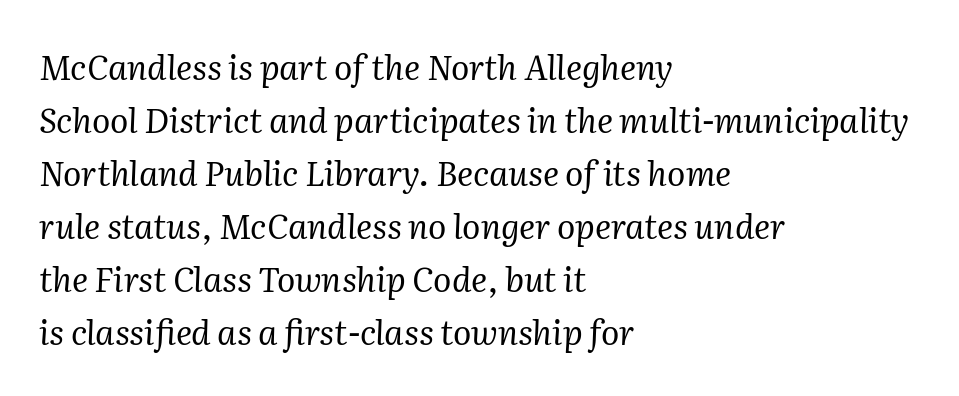
Q: Is the text bold? A: No.
Q: Is the text italic (slanted)? A: Yes, it leans right by about 2 degrees.
Q: Is the typeface a serif or a sans-serif typeface? A: Serif.
Q: Is the text underlined? A: No.
Q: How is the paragraph aligned? A: Left-aligned.
Q: Is the spacing between letters normal or unusually wide? A: Normal.
Q: Is the spacing between lines tight, normal or loose? A: Normal.
Q: Width (condensed, normal, or wide)? A: Normal.
Q: Stroke contrast? A: Medium.
Q: x-height? A: Medium.
Q: Monospaced? A: No.
